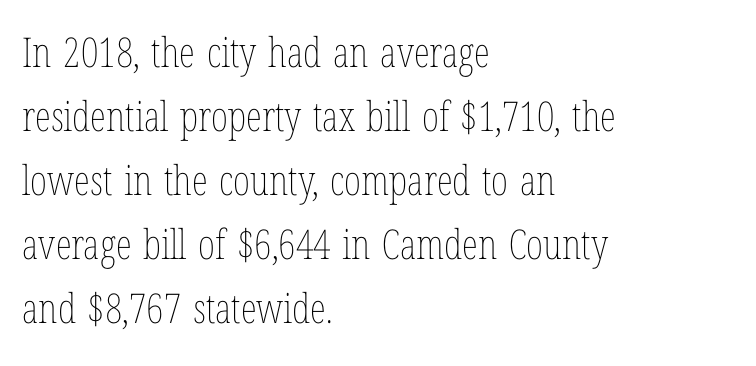
The image shows 41 px thin, condensed type, upright; set left-aligned, normal line spacing (1.56x), normal letter spacing, not underlined; low stroke contrast and a medium x-height.
